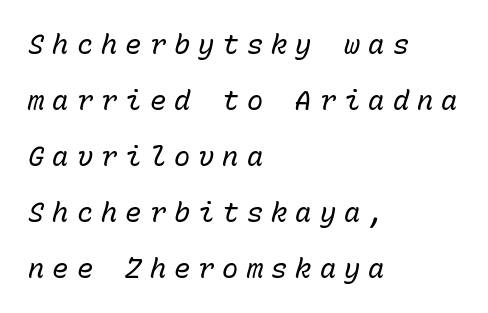
The image shows 27 px text type, italic (leaning right); set left-aligned, loose line spacing (2.07x), unusually wide letter spacing (+0.3 em), not underlined.
